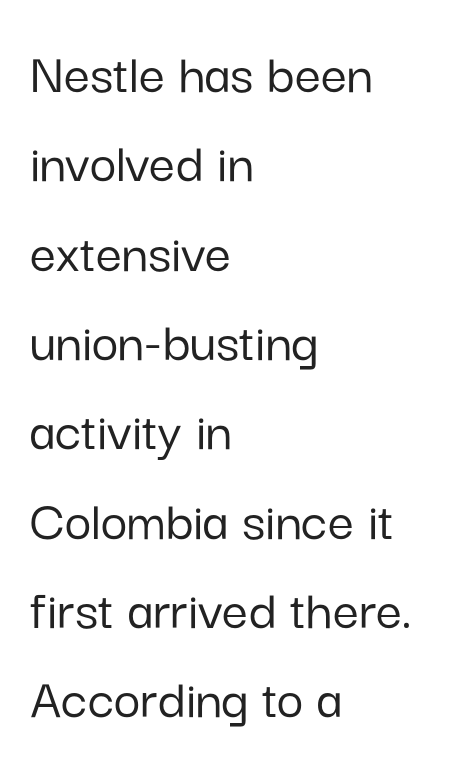
The face used here is rendered with its standard letterfit. Descenders hang freely into open space. This sample has the flowing, uneven cadence of proportional lettering. Nothing sits at the stroke ends, so this counts as sans-serif.
